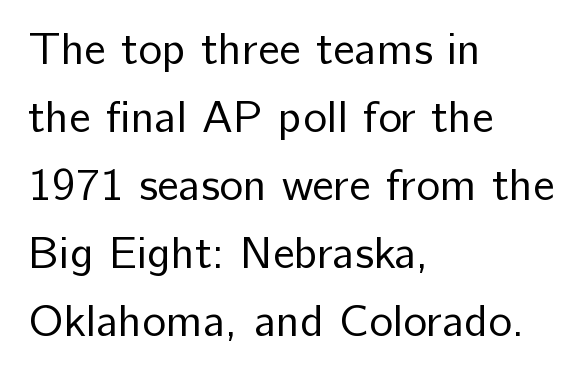
The image shows 45 px regular-weight sans-serif type, upright; set left-aligned, normal line spacing (1.51x), normal letter spacing, not underlined; low stroke contrast and a medium x-height.
